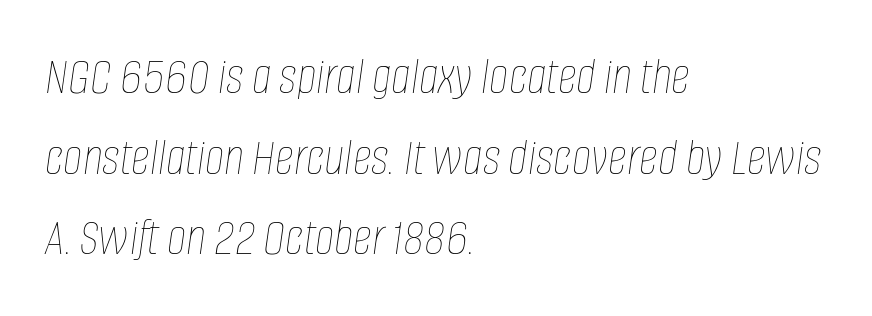
Casual observation: everything's shoved over to the left. Regarding leading, the lines here are spaced in the standard way. Each letter keeps its own natural width here, so spacing adapts to shape. Think standard paragraph weight, or any step lighter than that. Anything drawn beneath the words? Only blank space. The horizontal fit of the characters is conventional and even.
